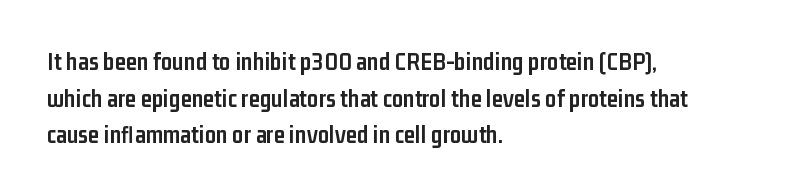
Compared with an ordinary text face, these strokes are far heavier — a full bold. Tall strokes in this sample are plumb rather than angled. Reading down the block, your eye returns to a fixed left position each line. The space directly below the letters is spotless. Leading matches the norm, producing a regular column. The type is set solid horizontally, with unmodified tracking.
